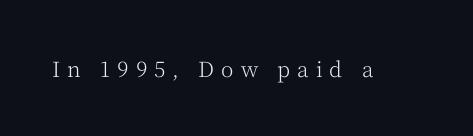
Stem width sits at or under what a default text font uses. The letterforms stand isolated, each surrounded by extra space. Characters remain perfectly vertical along every line. Type without underlining.
